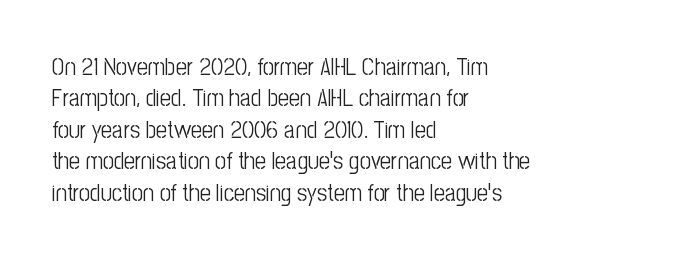
{"italic": "no", "bold": "no", "underline": "no", "align": "left", "line_spacing": "normal", "line_spacing_ratio": 1.31, "letter_spacing": "normal", "letter_spacing_em": 0.0, "glyph_px": 24}
